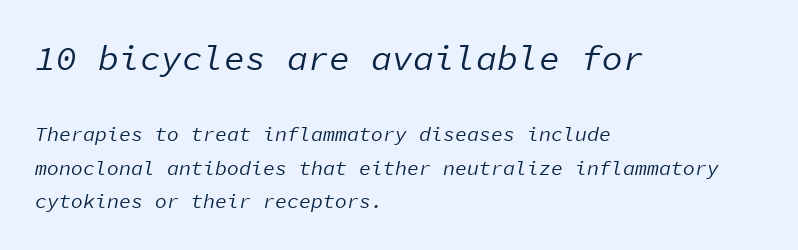
{"italic": "yes", "lean": "right", "slant_degrees": 11, "bold": "no", "weight": "regular", "width": "normal", "stroke_contrast": "low", "x_height": "medium", "monospaced": "yes", "underline": "no", "align": "left", "line_spacing": "normal", "line_spacing_ratio": 1.67, "letter_spacing": "normal", "letter_spacing_em": 0.0, "larger_block": "first", "size_ratio": 1.75, "glyph_px": 35}
